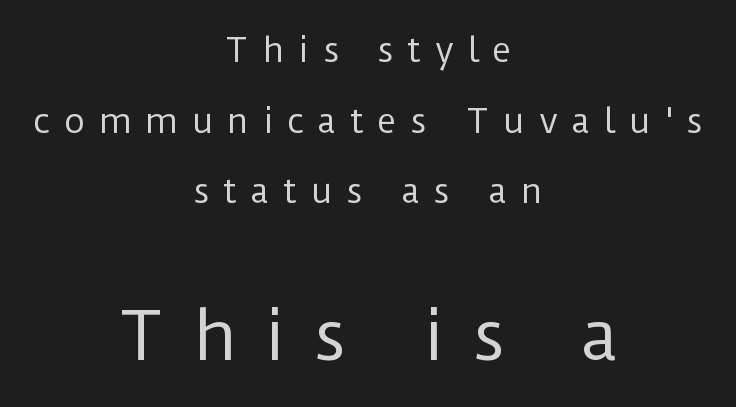
Q: Is the text bold? A: No.
Q: Is the text italic (slanted)? A: No, it is upright.
Q: Is the typeface a serif or a sans-serif typeface? A: Sans-serif.
Q: Is the text underlined? A: No.
Q: How is the paragraph aligned? A: Centered.
Q: Is the spacing between letters normal or unusually wide? A: Unusually wide.
Q: Is the spacing between lines tight, normal or loose? A: Loose.
Q: Which block of text is set in a larger size, the first (top) or the second (bottom)? A: The second (bottom) one.
Q: Width (condensed, normal, or wide)? A: Normal.
Q: Stroke contrast? A: Low.
Q: x-height? A: Medium.
Q: Monospaced? A: No.
